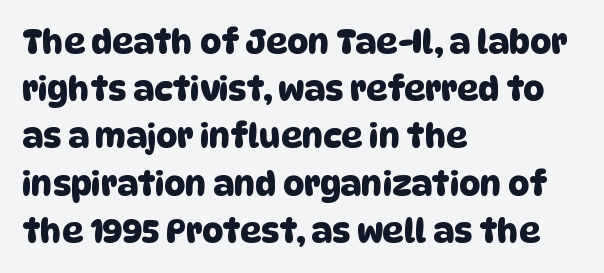
The image shows 33 px sans-serif type; set left-aligned, normal line spacing (1.43x), normal letter spacing, not underlined; low stroke contrast and a large x-height.
